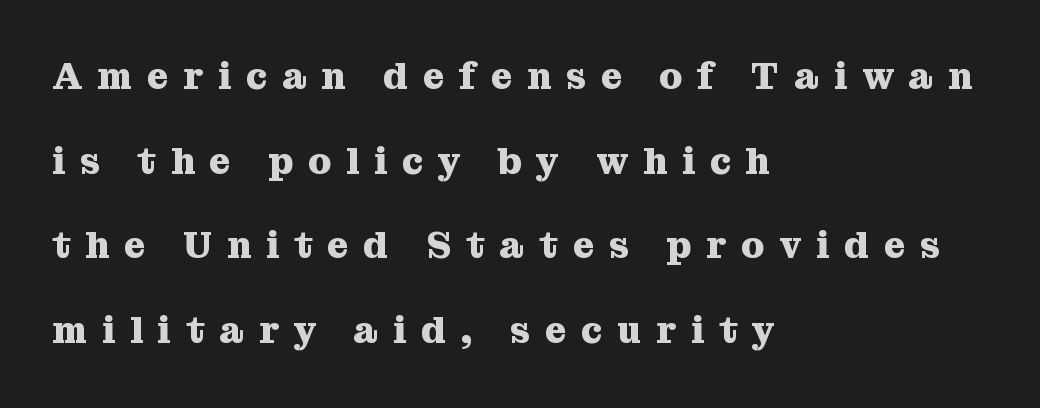
{"serif": "yes", "italic": "no", "bold": "yes", "weight": "heavy", "width": "normal", "stroke_contrast": "medium", "x_height": "medium", "monospaced": "no", "underline": "no", "align": "left", "line_spacing": "loose", "line_spacing_ratio": 2.29, "letter_spacing": "wide", "letter_spacing_em": 0.4, "glyph_px": 37}
